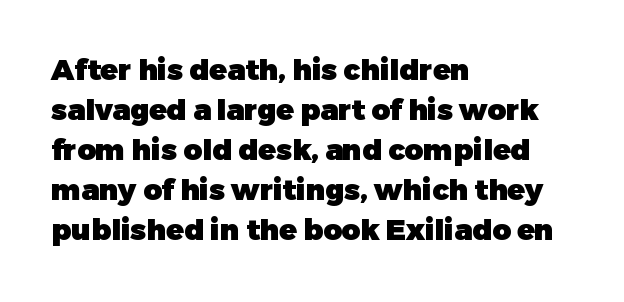
The image shows 29 px heavy sans-serif type, upright; set left-aligned, normal line spacing (1.38x), normal letter spacing, not underlined; low stroke contrast and a medium x-height.
